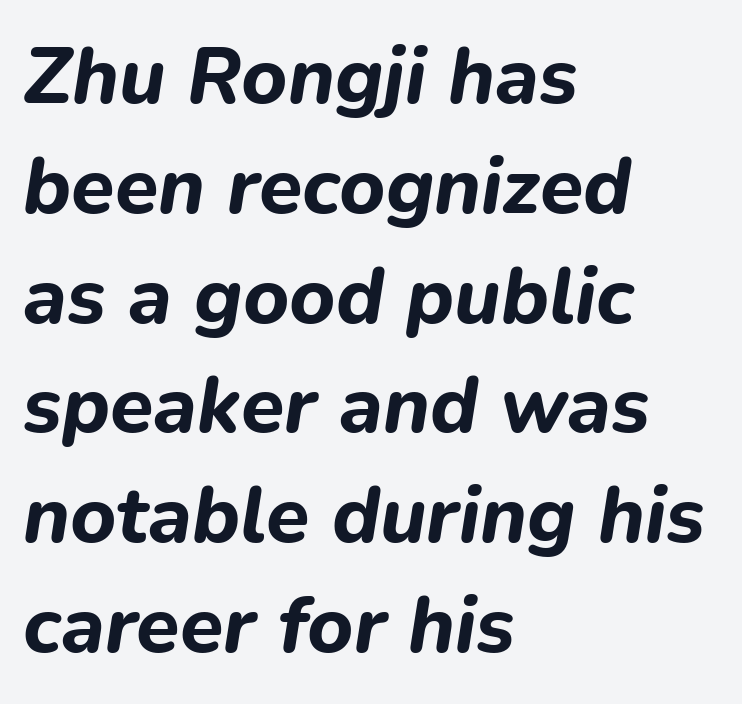
Q: Is the text bold? A: Yes.
Q: Is the text italic (slanted)? A: Yes, it leans right by about 9 degrees.
Q: Is the text underlined? A: No.
Q: How is the paragraph aligned? A: Left-aligned.
Q: Is the spacing between letters normal or unusually wide? A: Normal.
Q: Is the spacing between lines tight, normal or loose? A: Normal.
Q: Width (condensed, normal, or wide)? A: Normal.
Q: Stroke contrast? A: Low.
Q: x-height? A: Medium.
Q: Monospaced? A: No.
